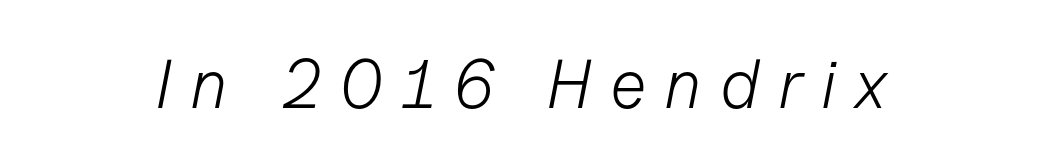
{"italic": "yes", "lean": "right", "slant_degrees": 11, "bold": "no", "weight": "light", "width": "normal", "stroke_contrast": "low", "x_height": "medium", "monospaced": "no", "underline": "no", "letter_spacing": "wide", "letter_spacing_em": 0.26, "glyph_px": 69}
